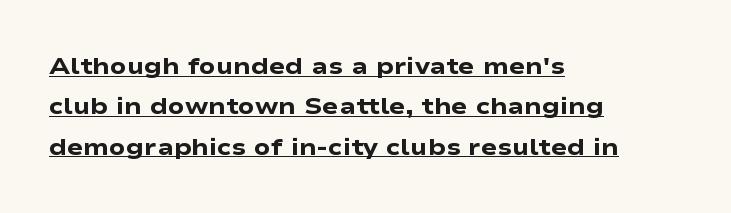
Q: Is the text bold? A: Yes.
Q: Is the text italic (slanted)? A: No, it is upright.
Q: Is the text underlined? A: Yes.
Q: How is the paragraph aligned? A: Left-aligned.
Q: Is the spacing between letters normal or unusually wide? A: Normal.
Q: Is the spacing between lines tight, normal or loose? A: Normal.
